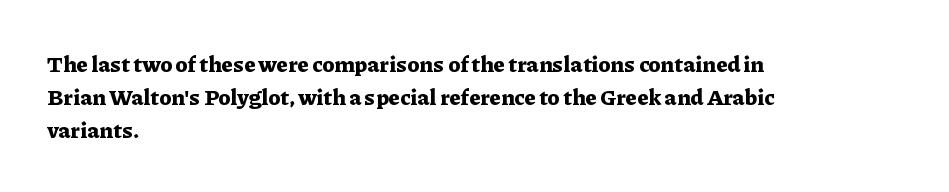
You'd pick this weight for a headline — it's a proper bold. The lettering holds an erect, upright posture throughout. Glance below the letters and you will spot only blank space. Layout note: lines flush left. Characters follow at the spacing the type designer built in. These lines sit exactly where default settings would place them.
